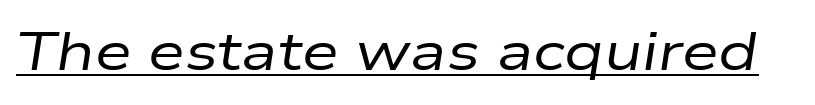
Q: Is the text bold? A: No.
Q: Is the text italic (slanted)? A: Yes, it leans right by about 9 degrees.
Q: Is the text underlined? A: Yes.
Q: Is the spacing between letters normal or unusually wide? A: Normal.
Q: Width (condensed, normal, or wide)? A: Wide.
Q: Stroke contrast? A: Low.
Q: x-height? A: Medium.
Q: Monospaced? A: No.
